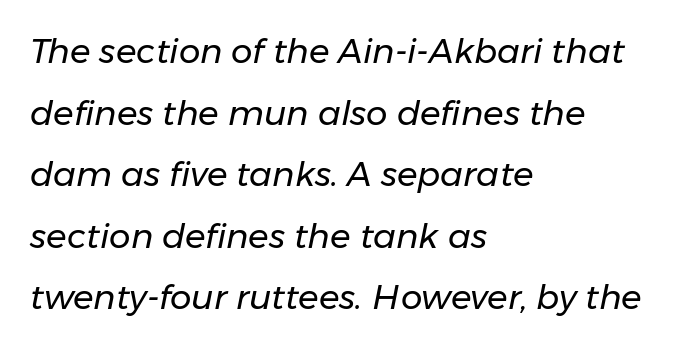
{"italic": "yes", "lean": "right", "slant_degrees": 11, "bold": "no", "weight": "regular", "width": "normal", "stroke_contrast": "low", "x_height": "medium", "monospaced": "no", "underline": "no", "align": "left", "line_spacing_ratio": 1.81, "letter_spacing": "normal", "letter_spacing_em": 0.0, "glyph_px": 34}
